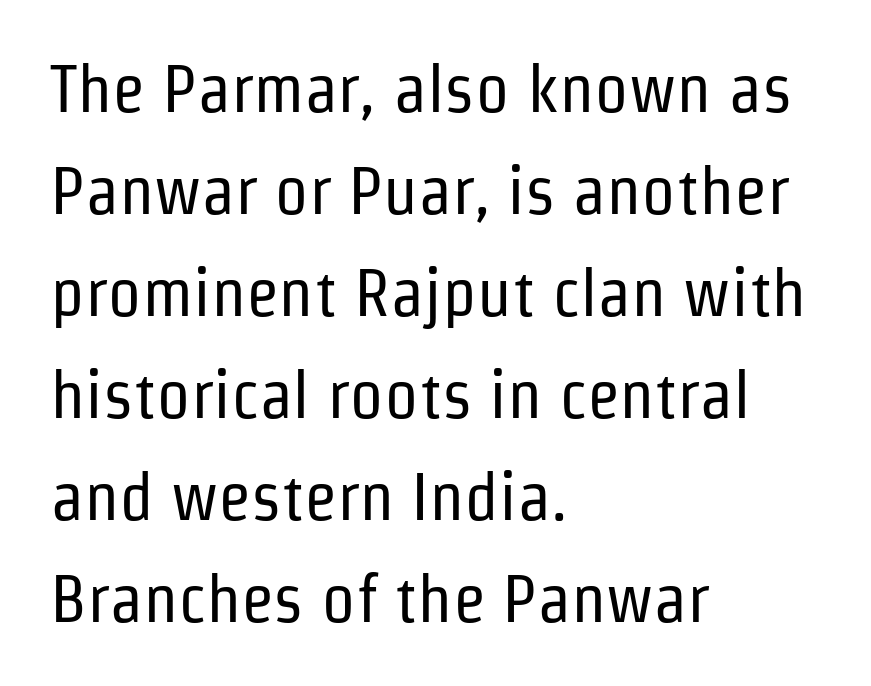
The image shows 68 px regular-weight, condensed sans-serif type, upright; set left-aligned, normal line spacing (1.5x), normal letter spacing, not underlined; low stroke contrast and a medium x-height.
